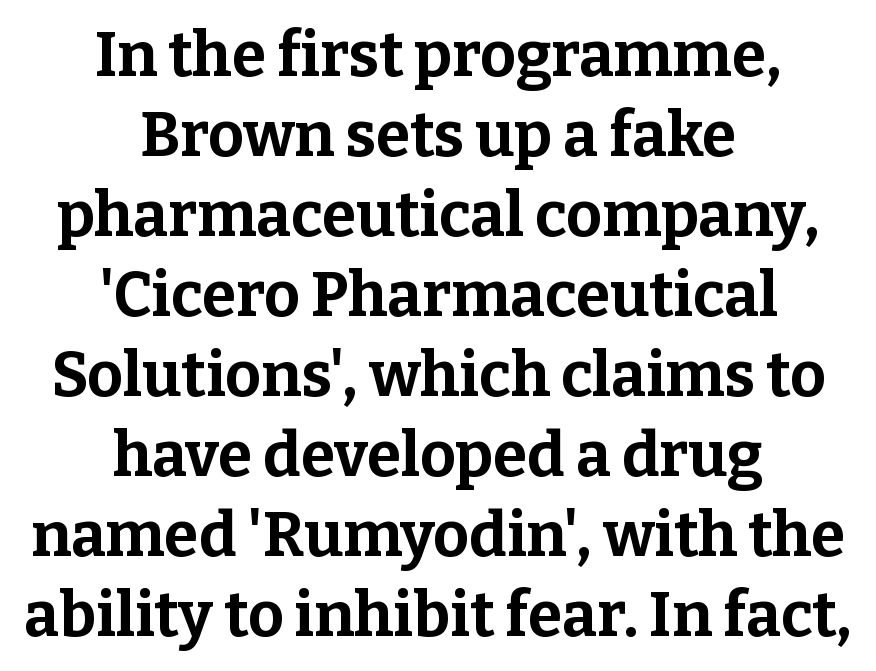
The image shows 62 px bold serif type, upright; set centered, normal line spacing (1.29x), normal letter spacing, not underlined; low stroke contrast and a medium x-height.
